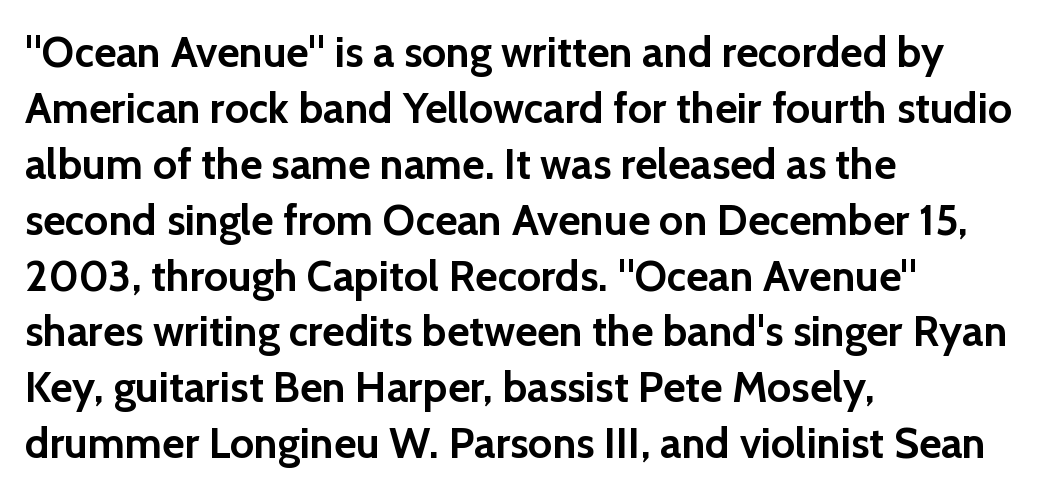
{"serif": "no", "italic": "no", "bold": "yes", "weight": "semibold", "width": "normal", "x_height": "medium", "monospaced": "no", "underline": "no", "align": "left", "line_spacing": "normal", "line_spacing_ratio": 1.3, "letter_spacing": "normal", "letter_spacing_em": 0.0, "glyph_px": 43}
